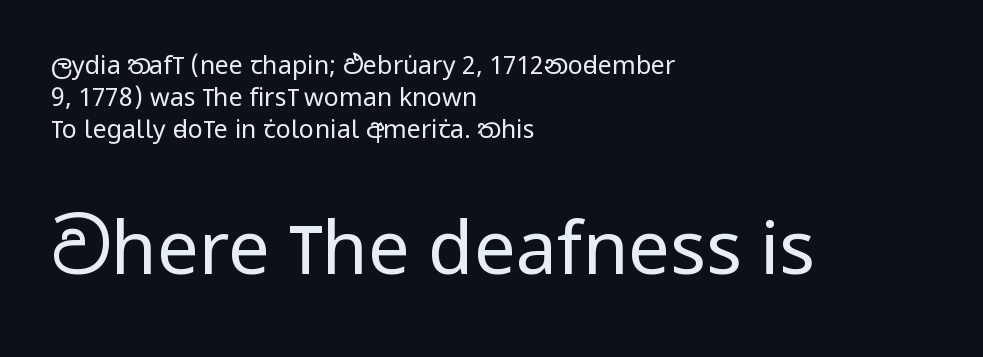
{"serif": "no", "italic": "no", "bold": "no", "weight": "regular", "width": "condensed", "stroke_contrast": "low", "x_height": "large", "monospaced": "no", "underline": "no", "align": "left", "line_spacing": "normal", "line_spacing_ratio": 1.28, "letter_spacing": "normal", "letter_spacing_em": 0.0, "larger_block": "second", "size_ratio": 2.96, "glyph_px": 74}
